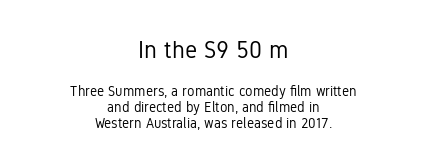
{"italic": "no", "bold": "no", "underline": "no", "align": "center", "line_spacing": "tight", "line_spacing_ratio": 1.15, "letter_spacing": "normal", "letter_spacing_em": 0.0, "larger_block": "first", "size_ratio": 1.71, "glyph_px": 24}
